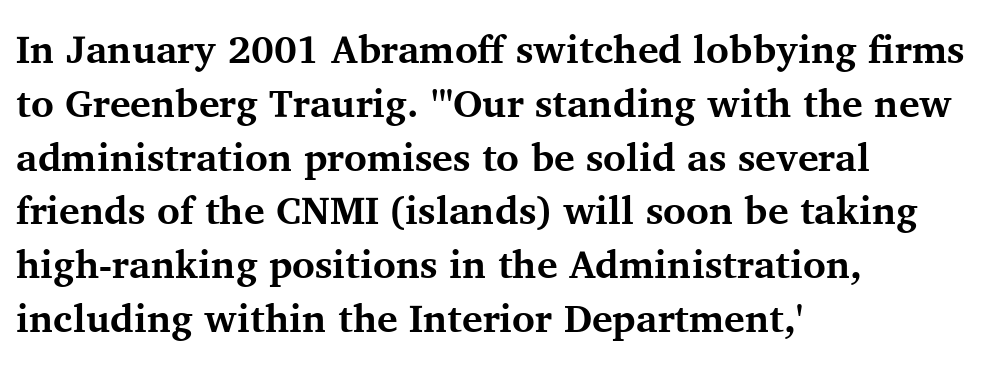
The image shows 39 px bold serif type, upright; set left-aligned, normal line spacing (1.38x), normal letter spacing, not underlined; medium stroke contrast and a medium x-height.
